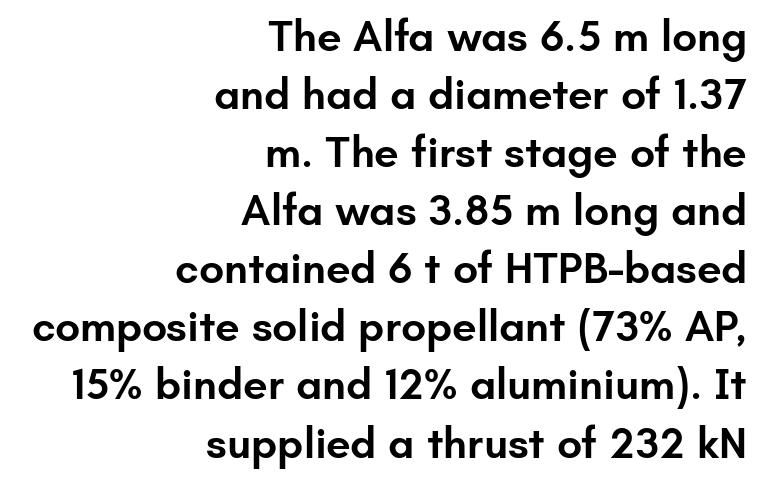
The image shows 44 px semibold sans-serif type, upright; set right-aligned, normal line spacing (1.32x), normal letter spacing, not underlined; low stroke contrast and a small x-height.
